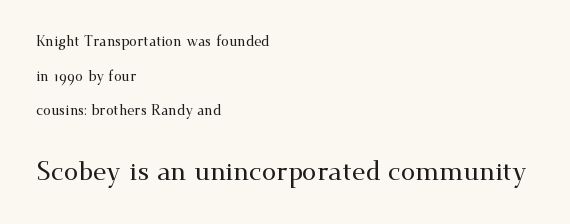
Q: Is the text italic (slanted)? A: No, it is upright.
Q: Is the text underlined? A: No.
Q: How is the paragraph aligned? A: Left-aligned.
Q: Is the spacing between letters normal or unusually wide? A: Normal.
Q: Is the spacing between lines tight, normal or loose? A: Loose.
Q: Which block of text is set in a larger size, the first (top) or the second (bottom)? A: The second (bottom) one.
